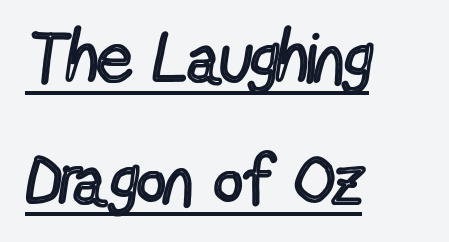
Q: Is the text bold? A: No.
Q: Is the typeface a serif or a sans-serif typeface? A: Sans-serif.
Q: Is the text underlined? A: Yes.
Q: How is the paragraph aligned? A: Left-aligned.
Q: Is the spacing between letters normal or unusually wide? A: Normal.
Q: Width (condensed, normal, or wide)? A: Condensed.
Q: x-height? A: Medium.
Q: Monospaced? A: No.
